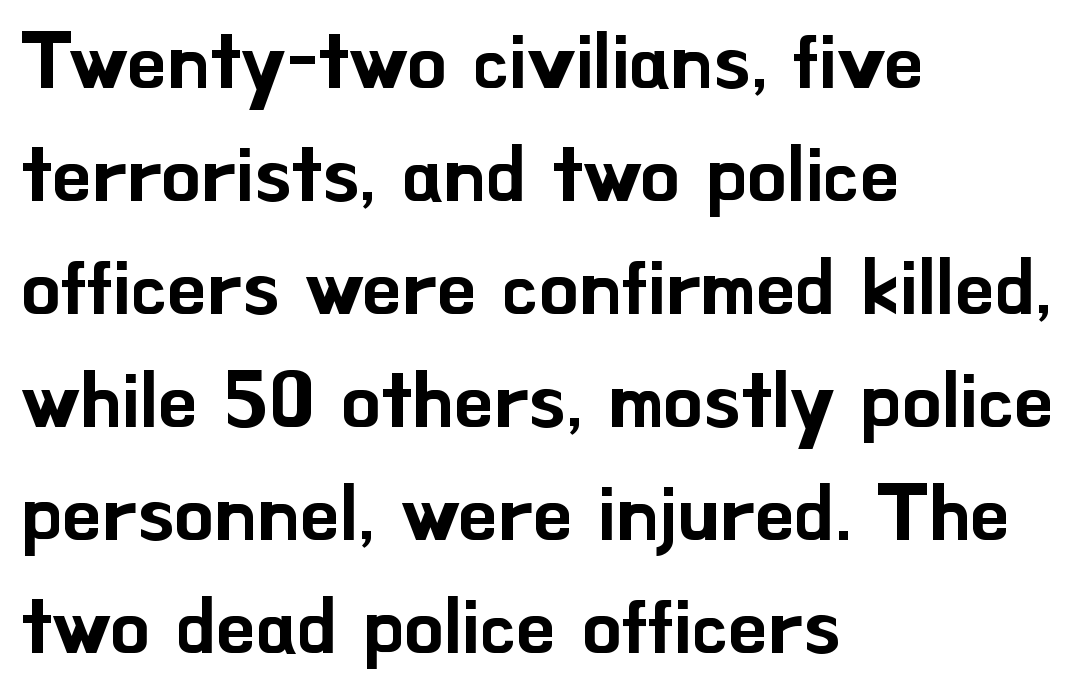
{"serif": "no", "italic": "no", "width": "normal", "stroke_contrast": "low", "x_height": "small", "monospaced": "no", "underline": "no", "align": "left", "line_spacing": "normal", "line_spacing_ratio": 1.45, "letter_spacing": "normal", "letter_spacing_em": 0.0, "glyph_px": 78}
